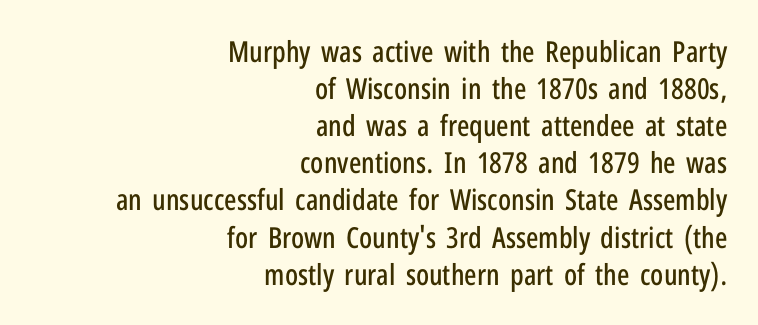
This sample uses plain, unmodified letter spacing. Bare-footed words on every line. The line-height multiplier appears to be the usual default. Varying glyph widths throughout — classic text-font behaviour. Line endings align vertically; line beginnings do not. Every stem runs plumb, perpendicular to the baseline.
